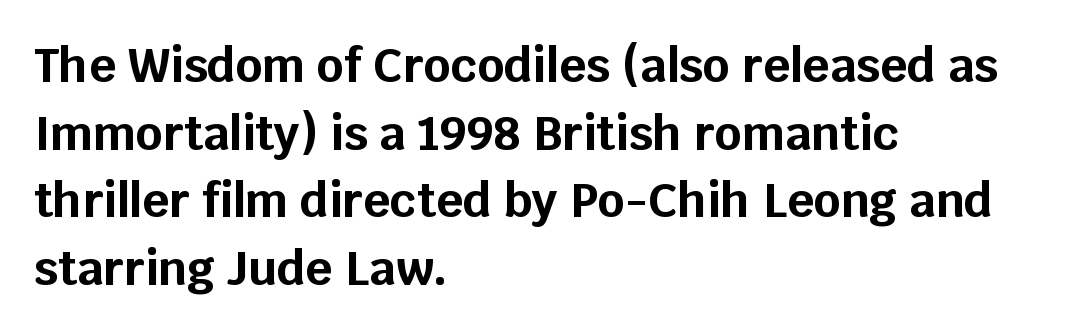
{"serif": "no", "italic": "no", "bold": "yes", "weight": "bold", "width": "normal", "stroke_contrast": "low", "x_height": "large", "monospaced": "no", "underline": "no", "align": "left", "line_spacing": "normal", "line_spacing_ratio": 1.44, "letter_spacing": "normal", "letter_spacing_em": 0.0, "glyph_px": 47}
